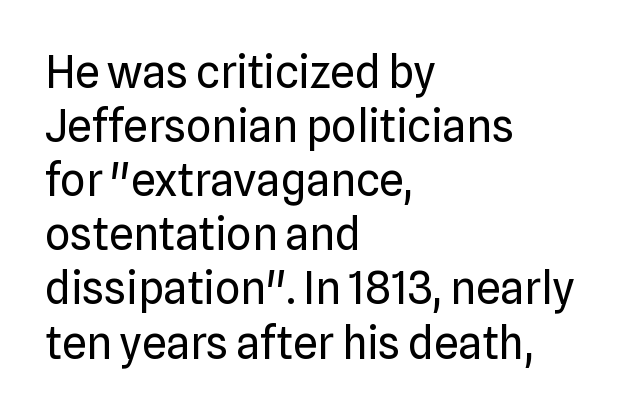
{"serif": "no", "italic": "no", "bold": "no", "weight": "regular", "width": "normal", "stroke_contrast": "low", "x_height": "medium", "monospaced": "no", "underline": "no", "align": "left", "line_spacing_ratio": 1.23, "letter_spacing": "normal", "letter_spacing_em": 0.0, "glyph_px": 44}
